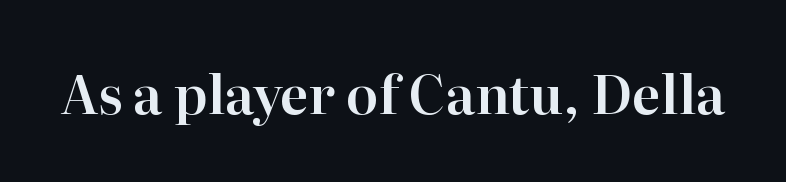
There is no visible air inserted between adjacent glyphs. The passage shown is typed in a proportional face where columns would drift. Beneath every word, the page is bare. Old-style or modern, the face here clearly has serifs. Do the letters lean? They stand straight.
